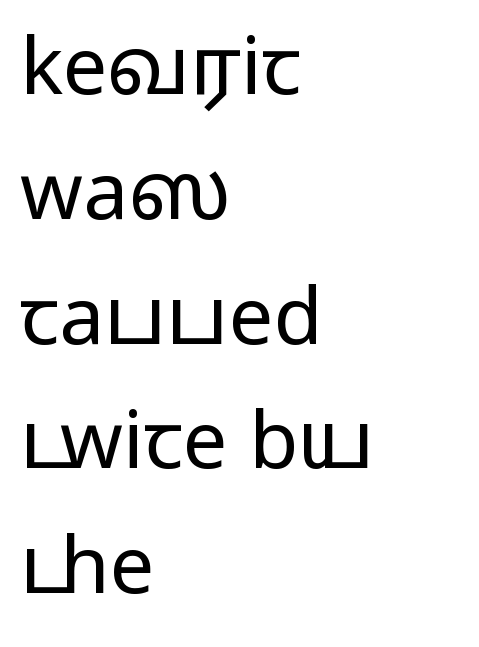
{"serif": "no", "italic": "no", "bold": "no", "weight": "regular", "width": "wide", "stroke_contrast": "low", "x_height": "medium", "monospaced": "no", "underline": "no", "align": "left", "line_spacing": "normal", "line_spacing_ratio": 1.56, "letter_spacing": "normal", "letter_spacing_em": 0.0, "glyph_px": 80}
